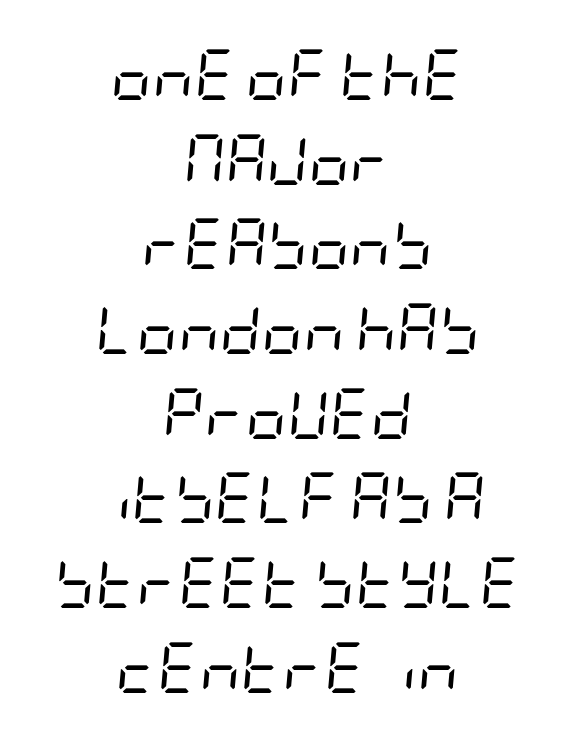
{"italic": "yes", "lean": "right", "slant_degrees": 5, "bold": "no", "weight": "regular", "width": "condensed", "stroke_contrast": "low", "x_height": "large", "underline": "no", "align": "center", "line_spacing": "normal", "line_spacing_ratio": 1.66, "letter_spacing": "normal", "letter_spacing_em": 0.0, "glyph_px": 51}
